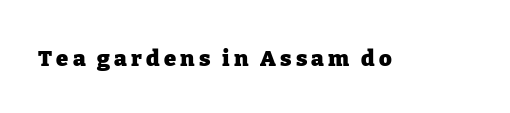
{"italic": "no", "bold": "yes", "underline": "no", "glyph_px": 22}
